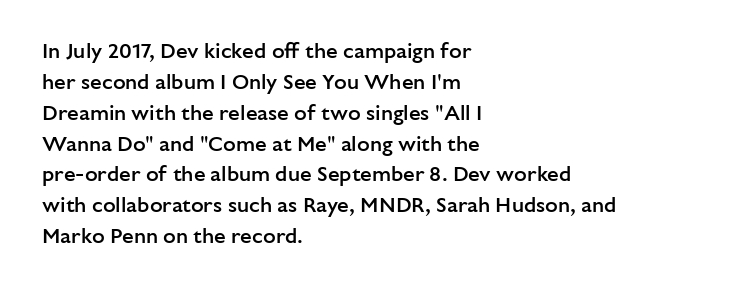
Q: Is the text bold? A: Semi-bold.
Q: Is the text italic (slanted)? A: No, it is upright.
Q: Is the text underlined? A: No.
Q: How is the paragraph aligned? A: Left-aligned.
Q: Is the spacing between letters normal or unusually wide? A: Normal.
Q: Is the spacing between lines tight, normal or loose? A: Normal.
